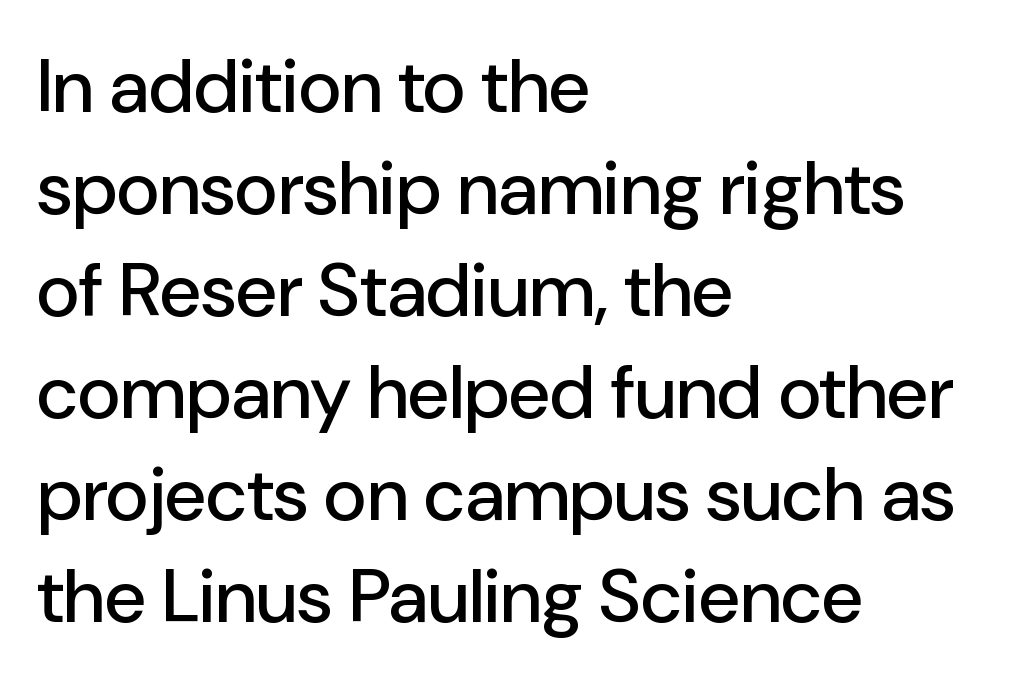
Q: Is the text italic (slanted)? A: No, it is upright.
Q: Is the typeface a serif or a sans-serif typeface? A: Sans-serif.
Q: Is the text underlined? A: No.
Q: How is the paragraph aligned? A: Left-aligned.
Q: Is the spacing between letters normal or unusually wide? A: Normal.
Q: Is the spacing between lines tight, normal or loose? A: Normal.
Q: Width (condensed, normal, or wide)? A: Normal.
Q: Stroke contrast? A: Low.
Q: x-height? A: Medium.
Q: Monospaced? A: No.
